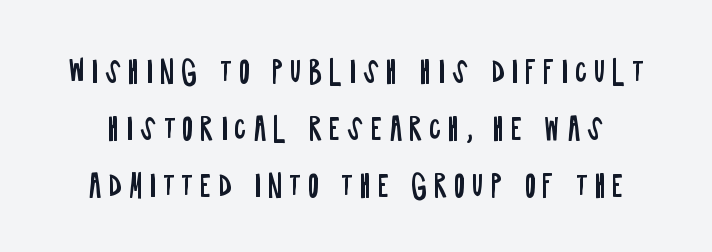
The image shows 30 px regular-weight, condensed sans-serif type, upright; set loose line spacing (1.9x), unusually wide letter spacing (+0.22 em), not underlined; low stroke contrast and a large x-height.
